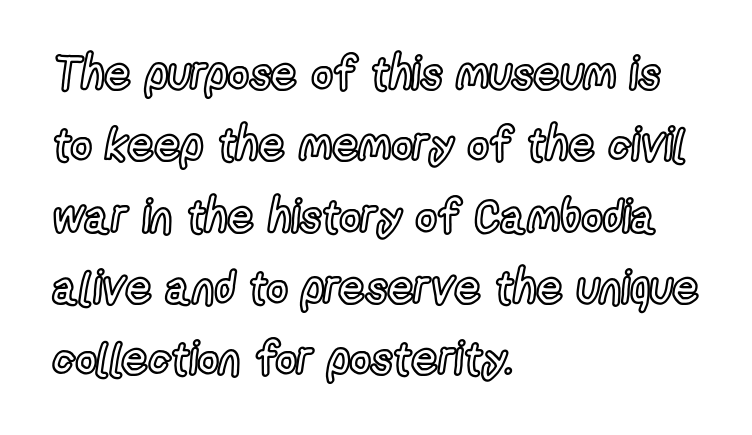
Q: Is the text italic (slanted)? A: Yes.
Q: Is the text underlined? A: No.
Q: How is the paragraph aligned? A: Left-aligned.
Q: Is the spacing between letters normal or unusually wide? A: Normal.
Q: Is the spacing between lines tight, normal or loose? A: Normal.
Q: Width (condensed, normal, or wide)? A: Condensed.
Q: x-height? A: Medium.
Q: Monospaced? A: No.
